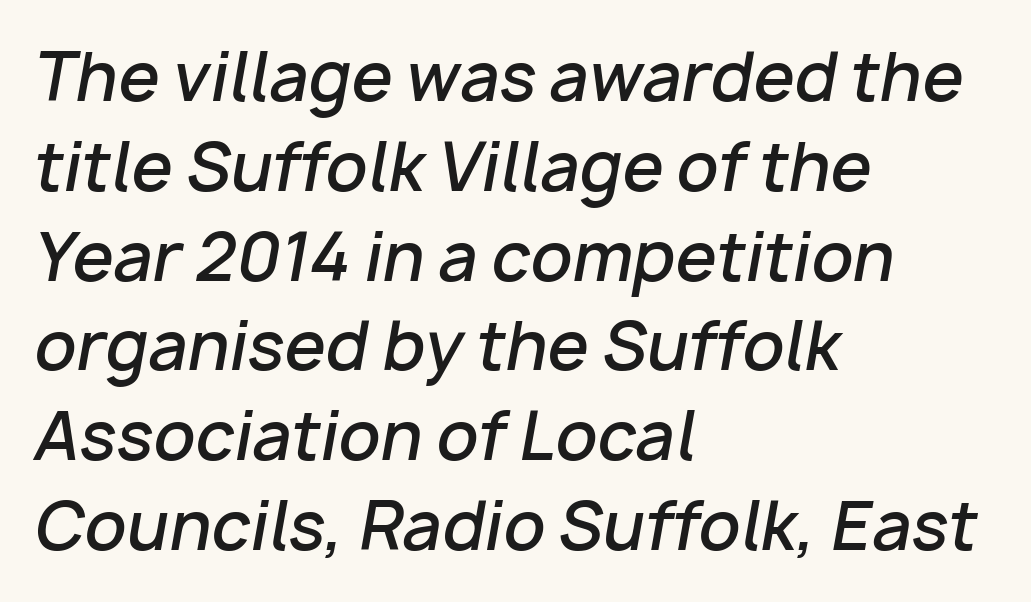
Horizontally, the lines are justified to the leading edge only. The glyphs look as if they've been sheared to an angle. Honestly, the row spacing looks completely unremarkable. A typesetter would call this zero additional tracking.
